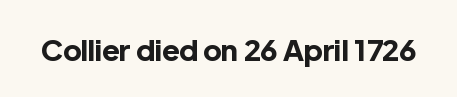
{"serif": "no", "italic": "no", "bold": "yes", "weight": "bold", "width": "normal", "x_height": "medium", "monospaced": "no", "underline": "no", "letter_spacing": "normal", "letter_spacing_em": 0.0, "glyph_px": 29}
